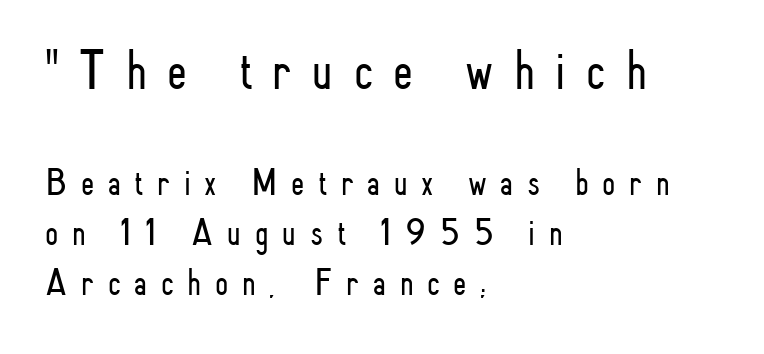
The image shows 57 px light, condensed sans-serif type, upright; set left-aligned, normal line spacing (1.31x), unusually wide letter spacing (+0.36 em), not underlined; the first (top) block is 1.5x larger; low stroke contrast and a small x-height.
